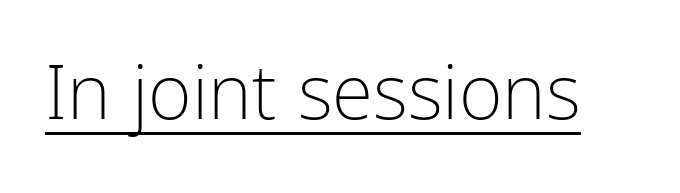
Beneath each row of characters lies a ruled line. This reads as an unemphasized weight, regular at the heaviest. Tracking here is standard; glyphs follow each other at the usual distance. Note the varied advance widths — an 'i' is clearly narrower than an 'm'. The font family rendered here belongs to the sans-serif group.
